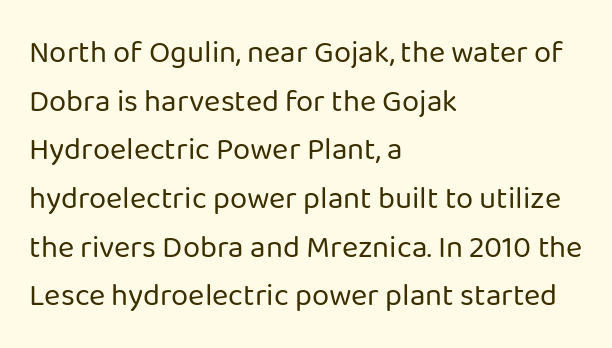
{"serif": "no", "italic": "no", "bold": "no", "weight": "regular", "width": "normal", "stroke_contrast": "low", "x_height": "medium", "monospaced": "no", "underline": "no", "align": "left", "line_spacing": "normal", "line_spacing_ratio": 1.57, "letter_spacing": "normal", "letter_spacing_em": 0.0, "glyph_px": 31}
